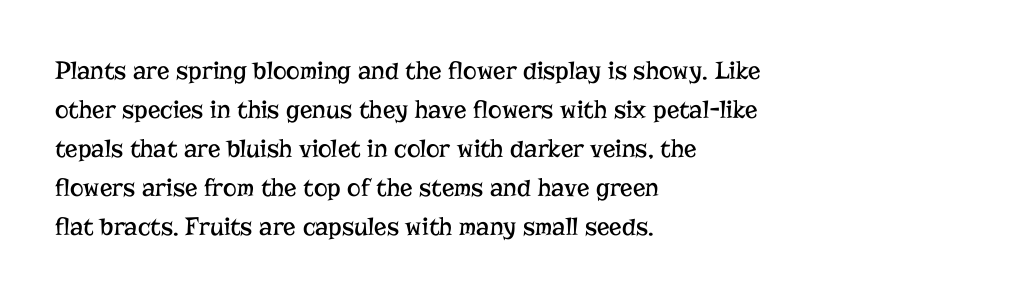
Q: Is the text bold? A: No.
Q: Is the text italic (slanted)? A: No, it is upright.
Q: Is the text underlined? A: No.
Q: How is the paragraph aligned? A: Left-aligned.
Q: Is the spacing between letters normal or unusually wide? A: Normal.
Q: Is the spacing between lines tight, normal or loose? A: Normal.
